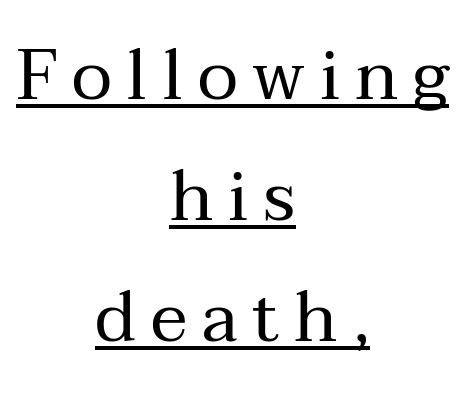
{"serif": "yes", "italic": "no", "bold": "no", "weight": "regular", "width": "normal", "stroke_contrast": "medium", "x_height": "medium", "monospaced": "no", "underline": "yes", "align": "center", "line_spacing_ratio": 1.73, "letter_spacing": "wide", "letter_spacing_em": 0.21, "glyph_px": 70}
